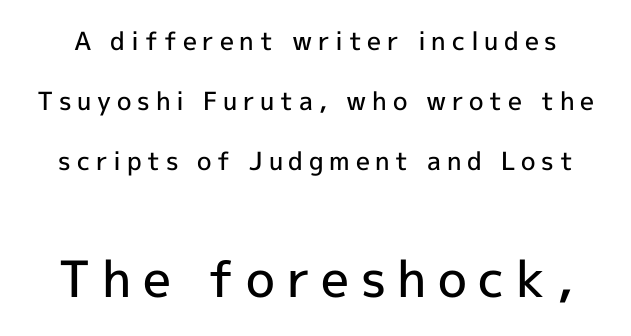
Q: Is the text bold? A: Semi-bold.
Q: Is the text italic (slanted)? A: No, it is upright.
Q: Is the typeface a serif or a sans-serif typeface? A: Sans-serif.
Q: Is the text underlined? A: No.
Q: Is the spacing between letters normal or unusually wide? A: Unusually wide.
Q: Is the spacing between lines tight, normal or loose? A: Loose.
Q: Which block of text is set in a larger size, the first (top) or the second (bottom)? A: The second (bottom) one.
Q: Width (condensed, normal, or wide)? A: Normal.
Q: x-height? A: Medium.
Q: Monospaced? A: No.
